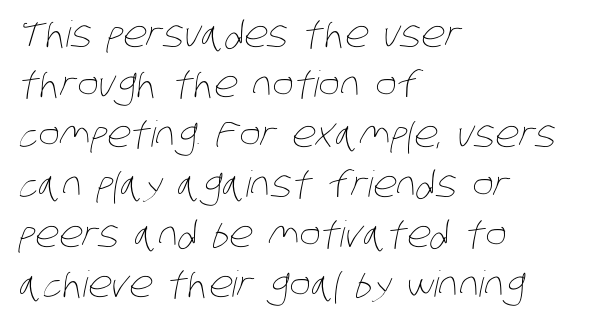
{"bold": "no", "weight": "thin", "width": "condensed", "stroke_contrast": "low", "x_height": "large", "monospaced": "no", "underline": "no", "align": "left", "line_spacing": "normal", "line_spacing_ratio": 1.39, "letter_spacing": "normal", "letter_spacing_em": 0.0, "glyph_px": 36}
